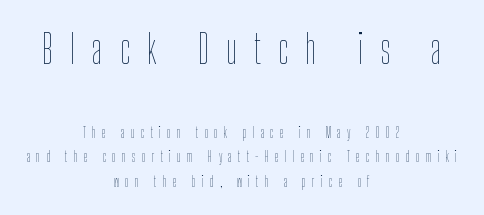
Do the characters align in a grid? No, the font is proportional. This rendering uses center alignment, leaving both contours irregular but symmetric. Is the lower block the larger one? No — the upper block carries the bigger type. Nope, not italic — everything's standing straight. The font is comparable to plain body text, perhaps lighter. Inter-character spacing is expanded well beyond the font's built-in metrics.
